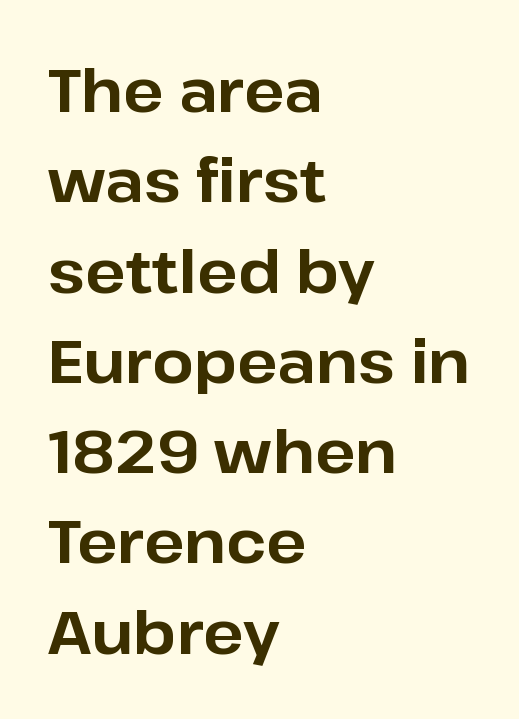
Character widths vary here, with narrow letters taking less room than wide ones. Do the letters lean? They stand straight. Underlining? Definitely not there. Check where the strokes stop: nothing finishes them off — pure sans. The horizontal fit of the characters is conventional and even.
